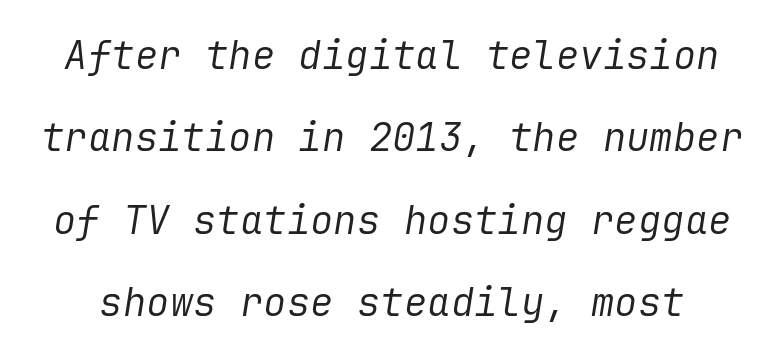
{"italic": "yes", "lean": "right", "slant_degrees": 9, "bold": "no", "weight": "regular", "width": "normal", "stroke_contrast": "low", "x_height": "medium", "underline": "no", "line_spacing": "loose", "line_spacing_ratio": 2.11, "letter_spacing": "normal", "letter_spacing_em": 0.0, "glyph_px": 39}
